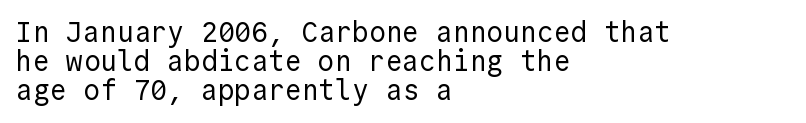
{"serif": "no", "italic": "no", "bold": "no", "weight": "regular", "width": "normal", "x_height": "medium", "monospaced": "yes", "underline": "no", "align": "left", "line_spacing": "tight", "line_spacing_ratio": 1.04, "letter_spacing": "normal", "letter_spacing_em": 0.0, "glyph_px": 28}
